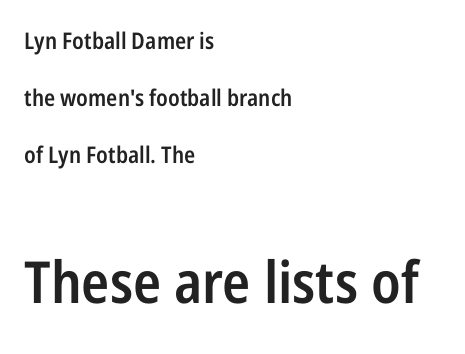
Q: Is the text bold? A: Semi-bold.
Q: Is the text italic (slanted)? A: No, it is upright.
Q: Is the typeface a serif or a sans-serif typeface? A: Sans-serif.
Q: Is the text underlined? A: No.
Q: How is the paragraph aligned? A: Left-aligned.
Q: Is the spacing between letters normal or unusually wide? A: Normal.
Q: Is the spacing between lines tight, normal or loose? A: Loose.
Q: Which block of text is set in a larger size, the first (top) or the second (bottom)? A: The second (bottom) one.
Q: Width (condensed, normal, or wide)? A: Condensed.
Q: Stroke contrast? A: Low.
Q: x-height? A: Medium.
Q: Monospaced? A: No.
